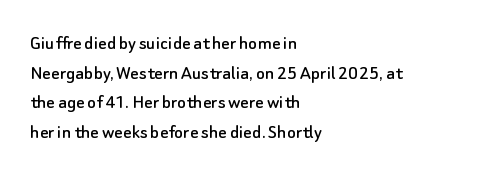
The image shows 21 px text type, upright; set left-aligned, normal line spacing (1.41x), normal letter spacing, not underlined.
